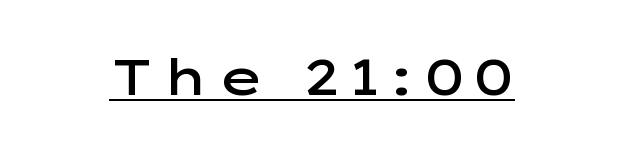
{"serif": "no", "italic": "no", "bold": "semi", "weight": "semibold", "width": "wide", "stroke_contrast": "low", "x_height": "medium", "monospaced": "no", "underline": "yes", "glyph_px": 50}
